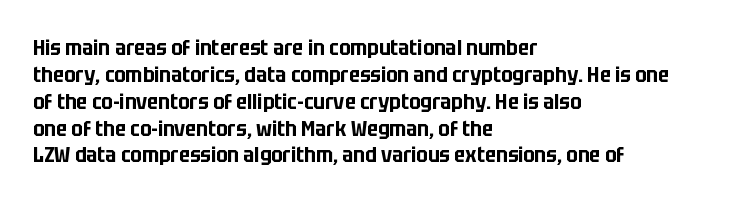
The image shows 22 px text type, upright; set left-aligned, line spacing 1.22x, normal letter spacing, not underlined.
